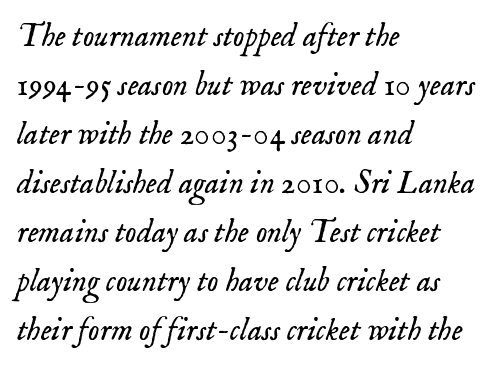
The image shows 32 px light serif type, italic (leaning right); set left-aligned, normal line spacing (1.53x), normal letter spacing, not underlined; low stroke contrast and a small x-height.
